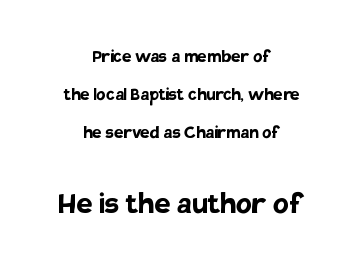
{"serif": "no", "italic": "no", "bold": "yes", "weight": "semibold", "width": "normal", "stroke_contrast": "low", "x_height": "large", "monospaced": "no", "underline": "no", "align": "center", "line_spacing_ratio": 1.81, "letter_spacing": "normal", "letter_spacing_em": 0.0, "larger_block": "second", "size_ratio": 1.71, "glyph_px": 36}
